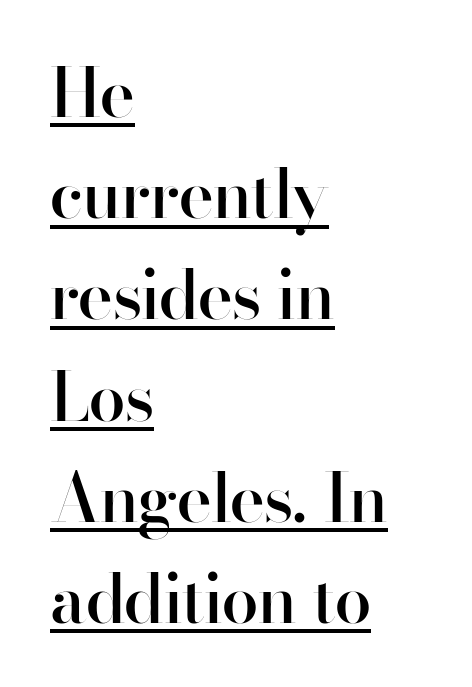
Q: Is the text bold? A: Semi-bold.
Q: Is the text italic (slanted)? A: No, it is upright.
Q: Is the typeface a serif or a sans-serif typeface? A: Sans-serif.
Q: Is the text underlined? A: Yes.
Q: How is the paragraph aligned? A: Left-aligned.
Q: Is the spacing between letters normal or unusually wide? A: Normal.
Q: Is the spacing between lines tight, normal or loose? A: Normal.
Q: Width (condensed, normal, or wide)? A: Normal.
Q: Stroke contrast? A: High.
Q: x-height? A: Small.
Q: Monospaced? A: No.
